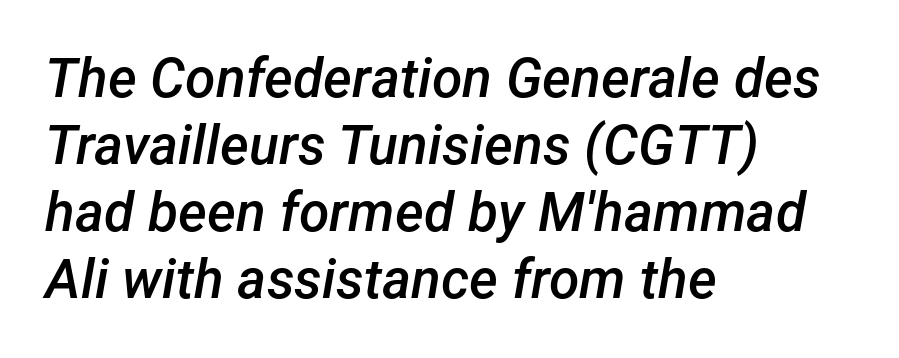
The whole block is typeset with a tilt. Compared with typical body copy, the letter spacing here is the same. Each line starts at the same left margin while the right side varies. Honestly, there is no underline to notice here at all. Moderately thickened strokes mark this as semibold type. Is this a fixed-width face? No — the glyphs have proportional, varying widths.
